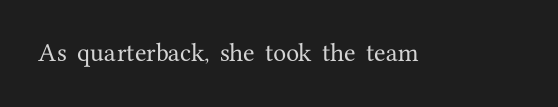
The image shows 21 px text type, upright; set normal letter spacing, not underlined.
